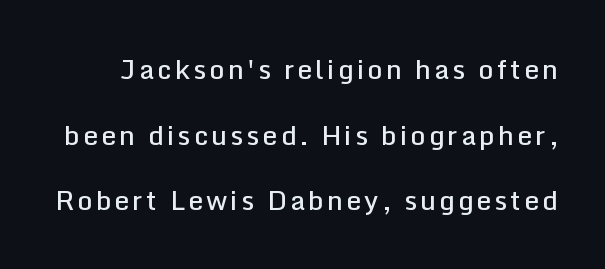
A bit beefed up — I'd call it semibold rather than bold. The axis of the letterforms is exactly vertical. Any mark beneath the type? The region is blank. Leading is clearly above the norm, producing a sparse column.
